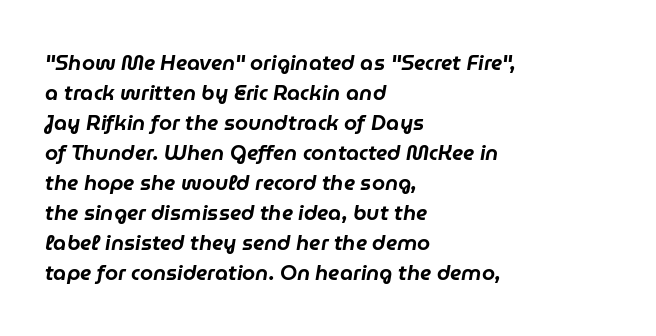
Tracking value appears to be zero — textbook default spacing. What's the leading like? Ordinary, nothing unusual. Just letters on the line, the space beneath them empty. Italic: yes, the glyphs are oblique. Where is the straight margin? On the left.
